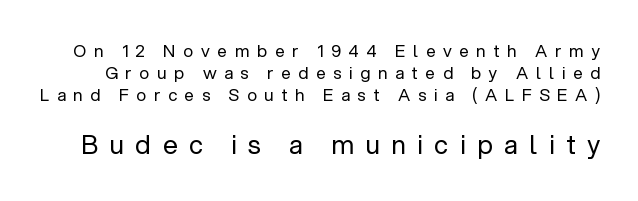
Descenders hang freely into open space. The rendering enlarges the type as you move from the upper chunk to the lower. Someone cranked the tracking dial way up on this one. If you drew a line through each stem, it would be perfectly vertical. The passage shown stacks its lines at a standard gap. Weight: regular or lighter.
